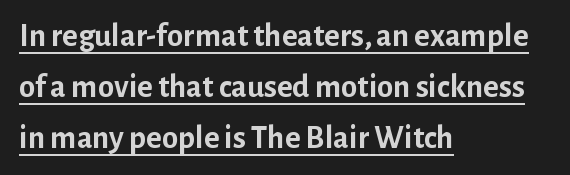
The image shows 33 px semibold sans-serif type, upright; set left-aligned, normal line spacing (1.55x), normal letter spacing, underlined; low stroke contrast and a medium x-height.
